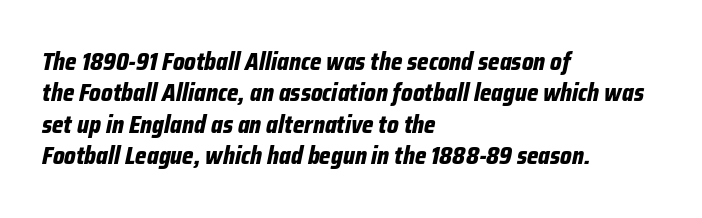
{"italic": "yes", "lean": "right", "slant_degrees": 12, "bold": "yes", "underline": "no", "align": "left", "line_spacing": "normal", "line_spacing_ratio": 1.31, "letter_spacing": "normal", "letter_spacing_em": 0.0, "glyph_px": 24}
